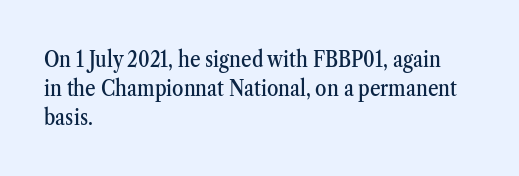
The image shows 23 px text type, upright; set left-aligned, normal line spacing (1.27x), normal letter spacing, not underlined.
